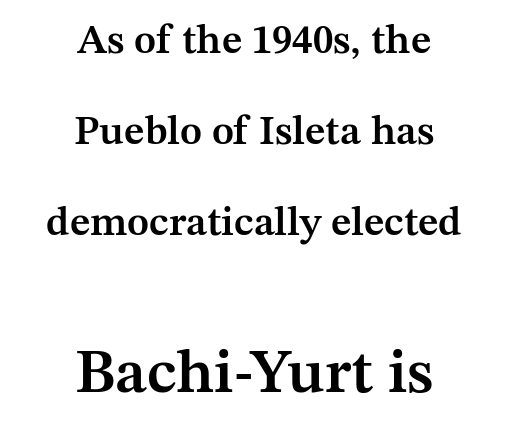
{"serif": "yes", "italic": "no", "bold": "semi", "weight": "semibold", "width": "normal", "stroke_contrast": "medium", "x_height": "medium", "monospaced": "no", "underline": "no", "align": "center", "line_spacing": "loose", "line_spacing_ratio": 2.22, "letter_spacing": "normal", "letter_spacing_em": 0.0, "larger_block": "second", "size_ratio": 1.51, "glyph_px": 62}
